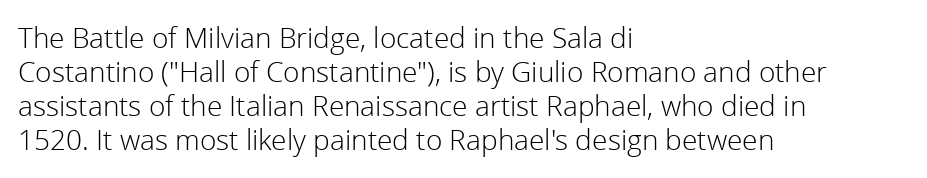
{"serif": "no", "italic": "no", "bold": "no", "weight": "light", "width": "normal", "x_height": "medium", "monospaced": "no", "underline": "no", "align": "left", "line_spacing_ratio": 1.22, "letter_spacing": "normal", "letter_spacing_em": 0.0, "glyph_px": 28}
